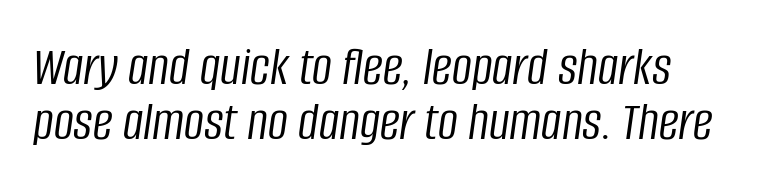
The image shows 56 px light, condensed type, italic (leaning right); set tight line spacing (0.98x), normal letter spacing, not underlined; low stroke contrast and a large x-height.
